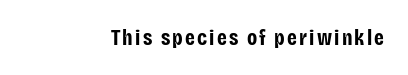
Weight check: bold — yes, fully. Rule under the text: the space is simply empty. Quick note: not italic, upright.
